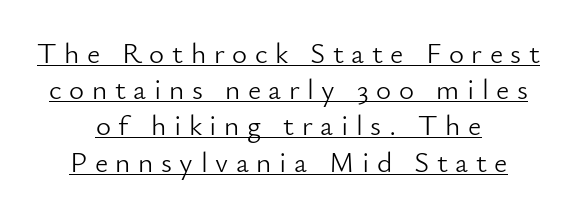
Posture: straight, roman, zero tilt. Is the stroke heavy? The answer is a plain regular-or-lighter. The rendering uses natural spacing where letterforms have individual widths. Compared with a flush-left layout, this one balances lines on the center instead. I'd call this a sans setting — the letters go barefoot.
